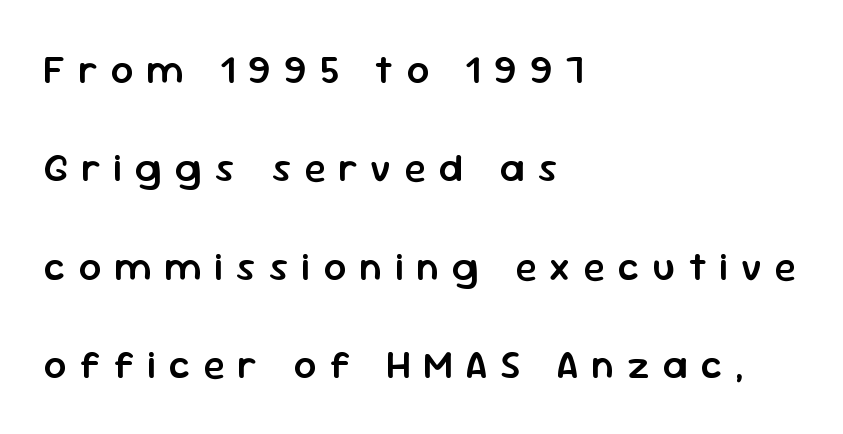
{"serif": "no", "italic": "no", "bold": "semi", "weight": "semibold", "width": "normal", "stroke_contrast": "low", "x_height": "medium", "monospaced": "no", "underline": "no", "align": "left", "line_spacing": "loose", "line_spacing_ratio": 2.46, "letter_spacing": "wide", "letter_spacing_em": 0.32, "glyph_px": 40}
